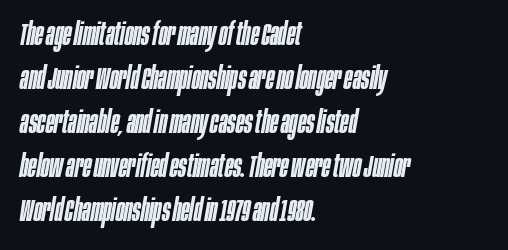
{"italic": "yes", "lean": "right", "slant_degrees": 10, "bold": "semi", "weight": "semibold", "width": "condensed", "stroke_contrast": "low", "x_height": "large", "monospaced": "no", "underline": "no", "align": "left", "line_spacing": "normal", "line_spacing_ratio": 1.42, "letter_spacing": "normal", "letter_spacing_em": 0.0, "glyph_px": 31}
